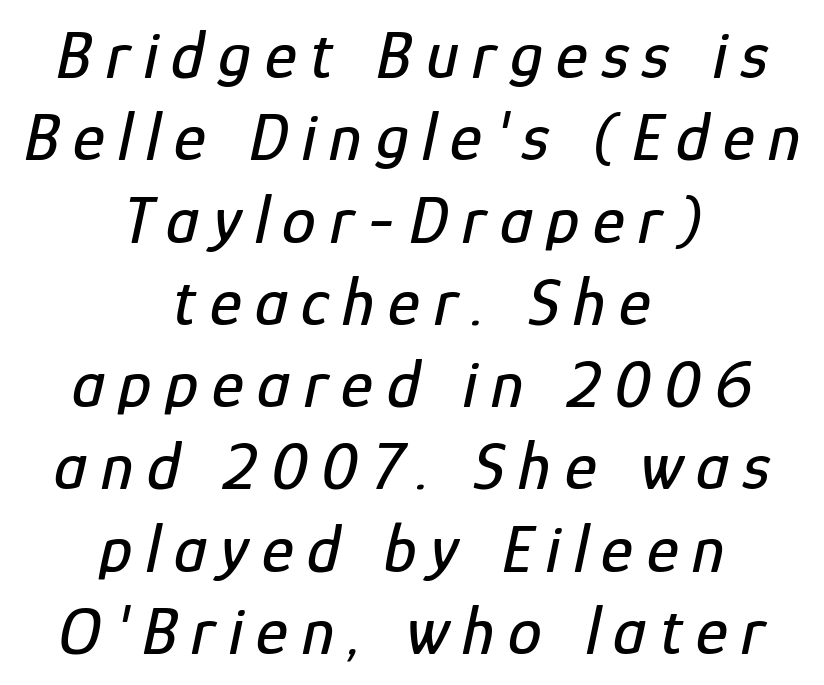
The image shows 68 px condensed type, italic (leaning right); set centered, line spacing 1.21x, unusually wide letter spacing (+0.2 em), not underlined; low stroke contrast and a medium x-height.
